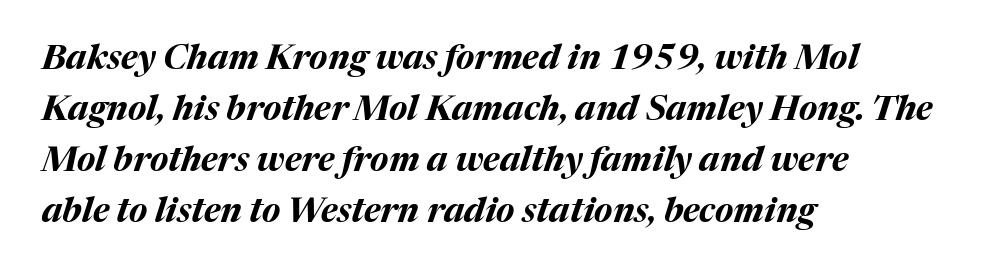
Spacing verdict: proportional, widths tailored to each character. Style check: oblique. The horizontal fit of the characters is conventional and even. Vertical spacing — default. You'd pick this weight for a headline — it's a proper bold.
